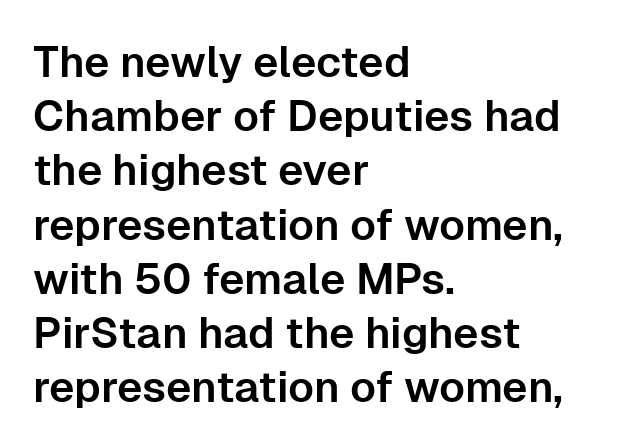
The image shows 43 px sans-serif type, upright; set left-aligned, normal line spacing (1.26x), normal letter spacing, not underlined; low stroke contrast and a medium x-height.
